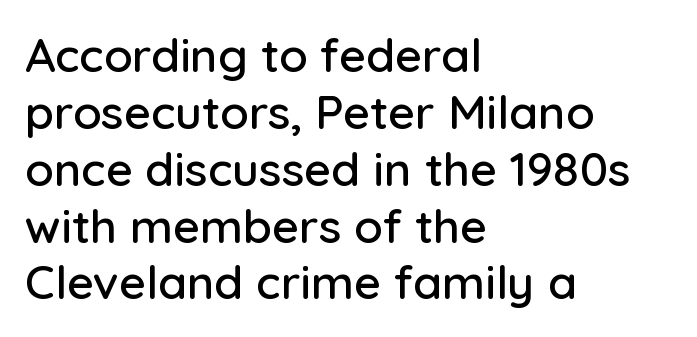
Q: Is the text italic (slanted)? A: No, it is upright.
Q: Is the typeface a serif or a sans-serif typeface? A: Sans-serif.
Q: Is the text underlined? A: No.
Q: How is the paragraph aligned? A: Left-aligned.
Q: Is the spacing between letters normal or unusually wide? A: Normal.
Q: Width (condensed, normal, or wide)? A: Normal.
Q: Stroke contrast? A: Low.
Q: x-height? A: Medium.
Q: Monospaced? A: No.
